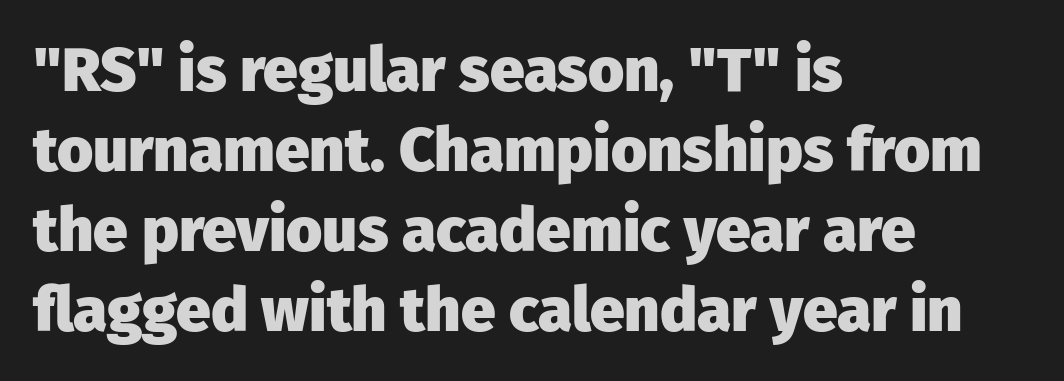
The image shows 62 px heavy sans-serif type, upright; set left-aligned, normal line spacing (1.29x), normal letter spacing, not underlined; low stroke contrast and a medium x-height.
